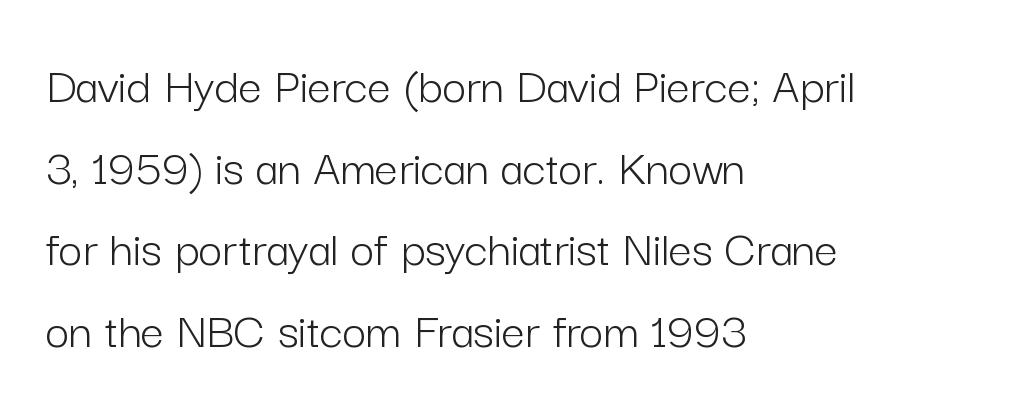
Q: Is the text bold? A: No.
Q: Is the text italic (slanted)? A: No, it is upright.
Q: Is the typeface a serif or a sans-serif typeface? A: Sans-serif.
Q: Is the text underlined? A: No.
Q: How is the paragraph aligned? A: Left-aligned.
Q: Is the spacing between letters normal or unusually wide? A: Normal.
Q: Is the spacing between lines tight, normal or loose? A: Normal.
Q: Width (condensed, normal, or wide)? A: Normal.
Q: Stroke contrast? A: Low.
Q: x-height? A: Medium.
Q: Monospaced? A: No.
